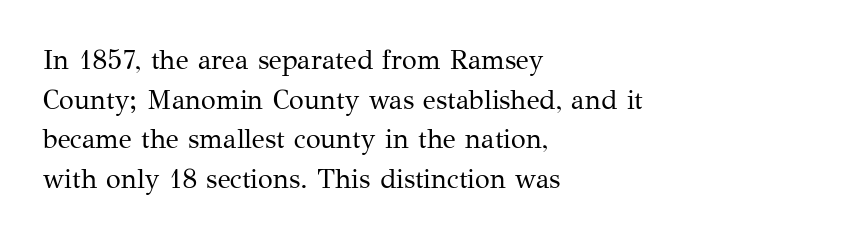
The image shows 27 px text type, upright; set left-aligned, normal line spacing (1.47x), normal letter spacing, not underlined.
